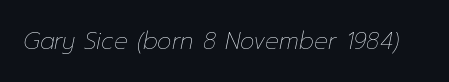
{"italic": "yes", "lean": "right", "slant_degrees": 12, "bold": "no", "underline": "no", "letter_spacing": "normal", "letter_spacing_em": 0.0, "glyph_px": 23}
